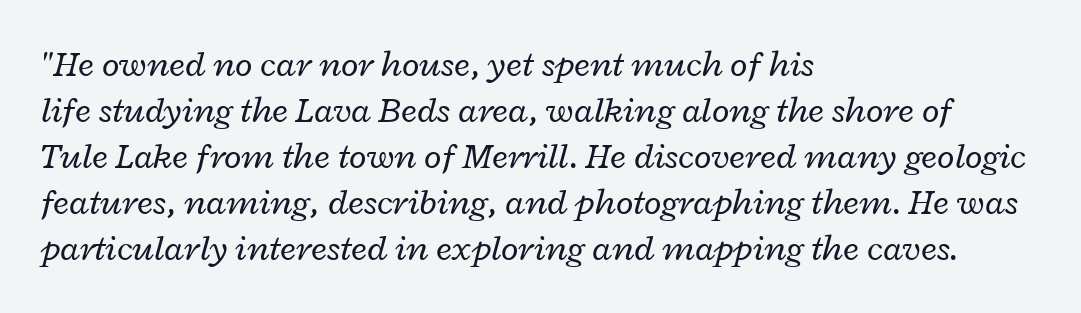
The image shows 36 px regular-weight, wide type, italic (leaning right); set left-aligned, normal line spacing (1.28x), normal letter spacing, not underlined; low stroke contrast and a medium x-height.
